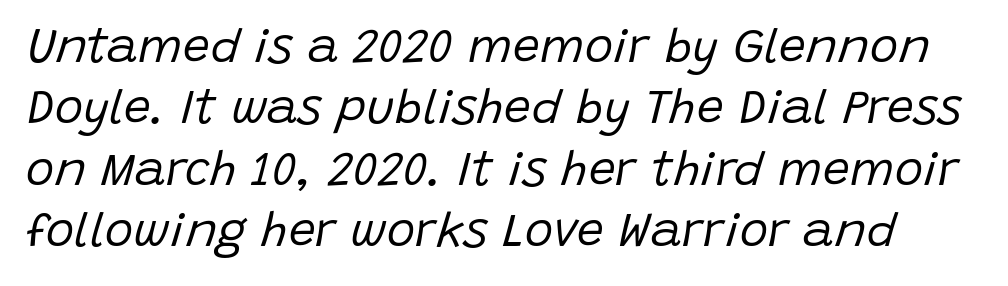
Does extra space separate the letters? No, they use regular spacing. These lines are rendered in a variable-pitch font. The leading is moderate, giving the passage an even texture. No letter is thick-stroked: the sample isn't bold. Beneath every word, the page is bare. It's the slanting kind of type.
